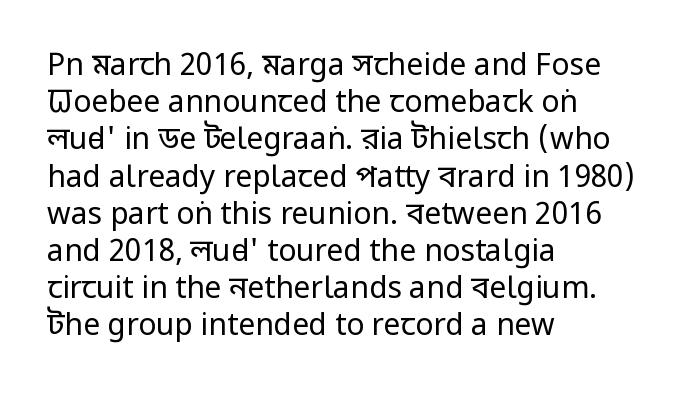
{"serif": "no", "italic": "no", "bold": "no", "weight": "regular", "width": "condensed", "stroke_contrast": "low", "x_height": "large", "monospaced": "no", "underline": "no", "align": "left", "line_spacing_ratio": 1.24, "letter_spacing": "normal", "letter_spacing_em": 0.0, "glyph_px": 30}
